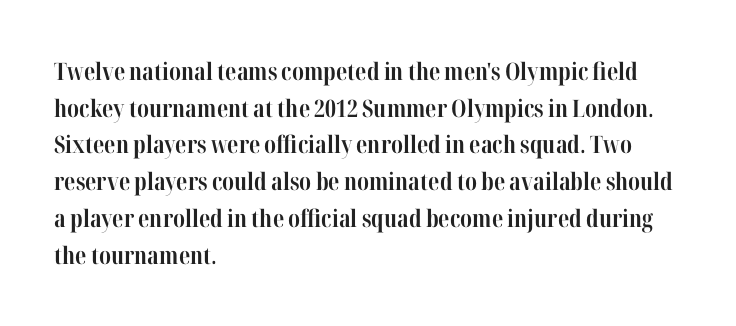
Q: Is the text bold? A: Yes.
Q: Is the text italic (slanted)? A: No, it is upright.
Q: Is the text underlined? A: No.
Q: How is the paragraph aligned? A: Left-aligned.
Q: Is the spacing between letters normal or unusually wide? A: Normal.
Q: Is the spacing between lines tight, normal or loose? A: Normal.
